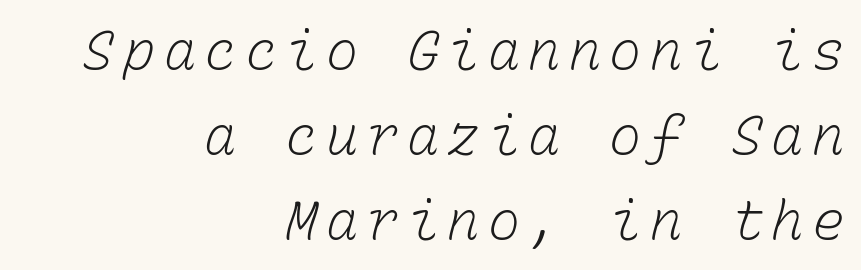
The image shows 54 px light type, monospaced; set right-aligned, normal line spacing (1.57x), not underlined; low stroke contrast and a medium x-height.
